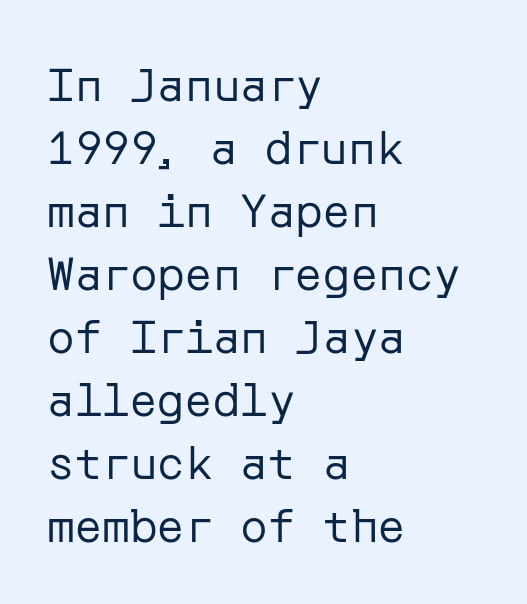
The horizontal fit of the characters is conventional and even. Serifs: no, the terminals of the letterforms are clean. Weight class: somewhere from thin through regular. The rows are spaced the way most documents space them. The passage shown is not underscored anywhere. The specimen reads as upright at a glance.
